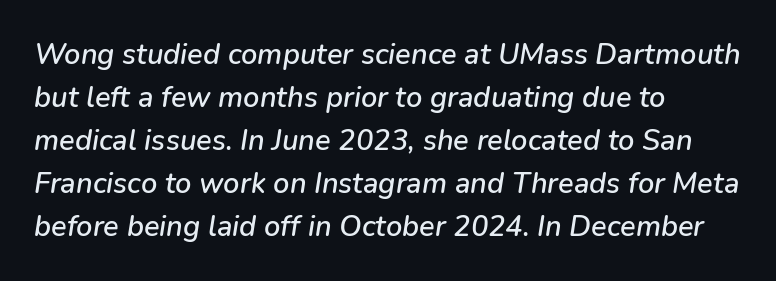
Q: Is the text italic (slanted)? A: Yes, it leans right by about 9 degrees.
Q: Is the text underlined? A: No.
Q: How is the paragraph aligned? A: Left-aligned.
Q: Is the spacing between letters normal or unusually wide? A: Normal.
Q: Is the spacing between lines tight, normal or loose? A: Normal.
Q: Width (condensed, normal, or wide)? A: Normal.
Q: Stroke contrast? A: Low.
Q: x-height? A: Medium.
Q: Monospaced? A: No.
